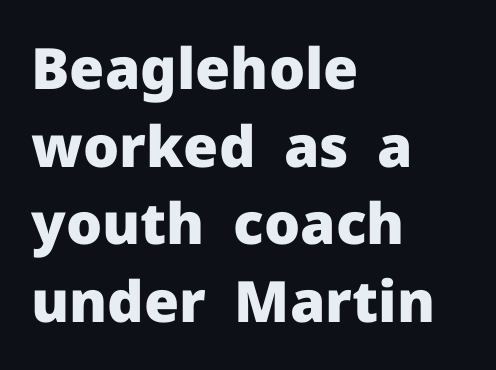
Compared with a centered layout, this one pins lines to the left instead. Compared with an ordinary text face, these strokes are far heavier — a full bold. Look at the bottom of the vertical strokes: they stop flat, with no serifs. The face used here is proportionally spaced, like ordinary book or web type. Is there any slant? The stems are plumb.
